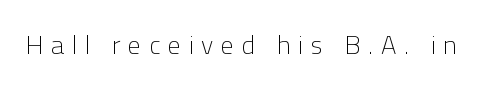
The image shows 26 px text type, upright; set unusually wide letter spacing (+0.3 em), not underlined.
